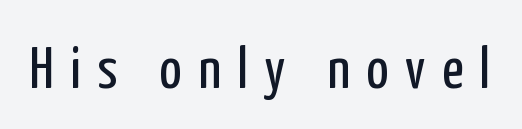
{"serif": "no", "italic": "no", "bold": "no", "weight": "regular", "width": "condensed", "stroke_contrast": "low", "x_height": "medium", "monospaced": "no", "underline": "no", "letter_spacing": "wide", "letter_spacing_em": 0.28, "glyph_px": 59}
